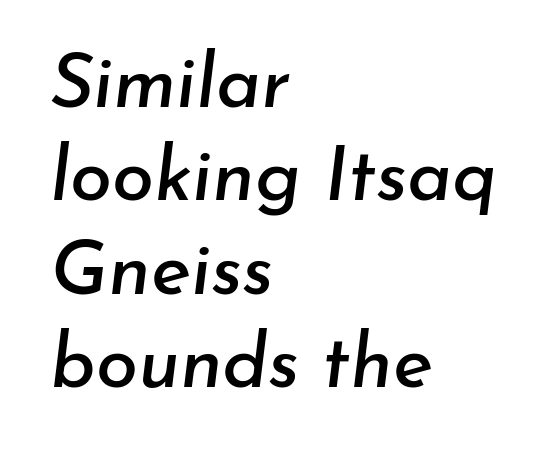
{"italic": "yes", "lean": "right", "slant_degrees": 7, "width": "normal", "stroke_contrast": "low", "x_height": "small", "monospaced": "no", "underline": "no", "align": "left", "line_spacing_ratio": 1.23, "letter_spacing": "normal", "letter_spacing_em": 0.0, "glyph_px": 76}
